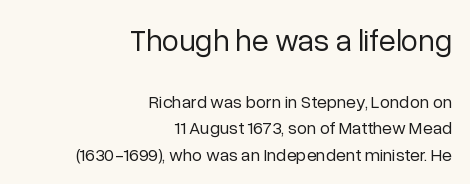
{"serif": "no", "italic": "no", "bold": "no", "weight": "regular", "width": "normal", "stroke_contrast": "low", "x_height": "medium", "monospaced": "no", "underline": "no", "align": "right", "line_spacing": "normal", "line_spacing_ratio": 1.48, "letter_spacing": "normal", "letter_spacing_em": 0.0, "larger_block": "first", "size_ratio": 1.72, "glyph_px": 31}
